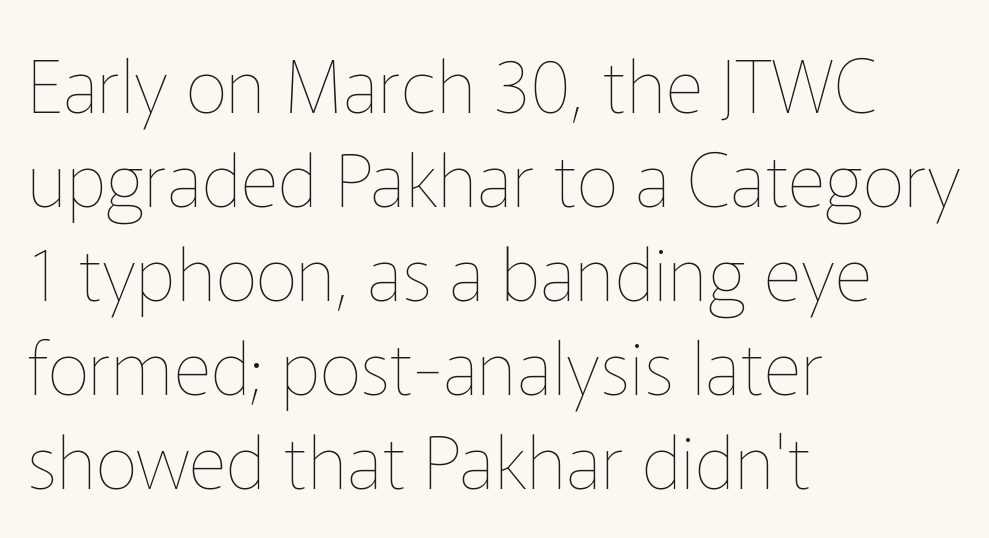
Between one letter and the next there's only the usual sliver of space. The face used here is proportionally spaced, like ordinary book or web type. The letters stand straight up with perfectly vertical stems. The face looks like a standard text weight, possibly lighter. Type without underlining.
